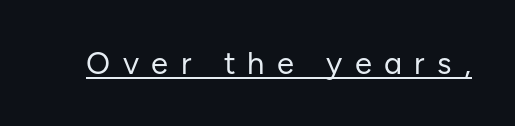
The image shows 31 px regular-weight sans-serif type, upright; set unusually wide letter spacing (+0.4 em), underlined; low stroke contrast and a medium x-height.
